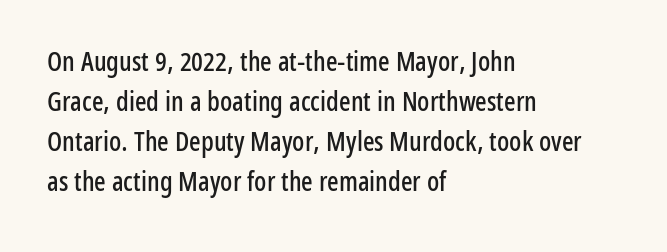
Q: Is the text italic (slanted)? A: No, it is upright.
Q: Is the text underlined? A: No.
Q: How is the paragraph aligned? A: Left-aligned.
Q: Is the spacing between letters normal or unusually wide? A: Normal.
Q: Is the spacing between lines tight, normal or loose? A: Normal.
